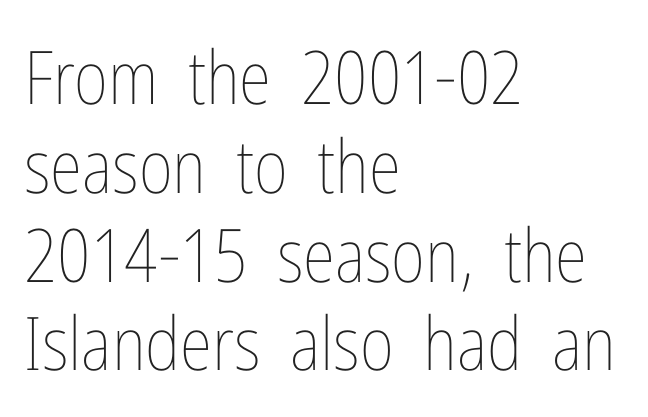
Q: Is the text bold? A: No.
Q: Is the text italic (slanted)? A: No, it is upright.
Q: Is the text underlined? A: No.
Q: How is the paragraph aligned? A: Left-aligned.
Q: Is the spacing between letters normal or unusually wide? A: Normal.
Q: Width (condensed, normal, or wide)? A: Condensed.
Q: Stroke contrast? A: Low.
Q: x-height? A: Medium.
Q: Monospaced? A: No.
